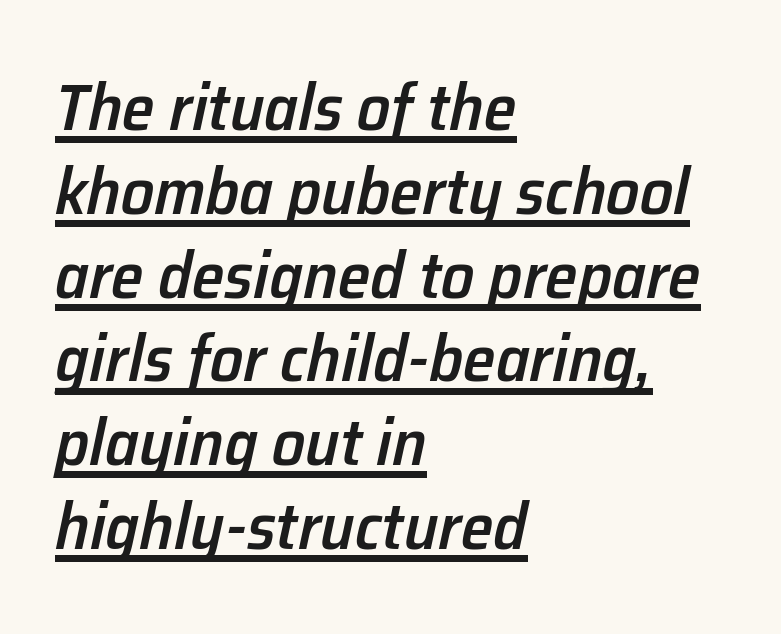
Q: Is the text bold? A: Semi-bold.
Q: Is the text italic (slanted)? A: Yes, it leans right by about 12 degrees.
Q: Is the text underlined? A: Yes.
Q: How is the paragraph aligned? A: Left-aligned.
Q: Is the spacing between letters normal or unusually wide? A: Normal.
Q: Is the spacing between lines tight, normal or loose? A: Normal.
Q: Width (condensed, normal, or wide)? A: Normal.
Q: Stroke contrast? A: Low.
Q: x-height? A: Medium.
Q: Monospaced? A: No.
